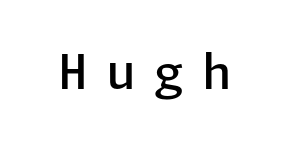
Display-style spreading of the glyphs; the letterfit is very open. Look at the stroke-to-counter ratio: somewhat heavy, a semibold. This sample uses an upright cut, with every glyph sitting square on the baseline. The type family on display is of the sans-serif kind. The zone under the glyphs is completely vacant.
